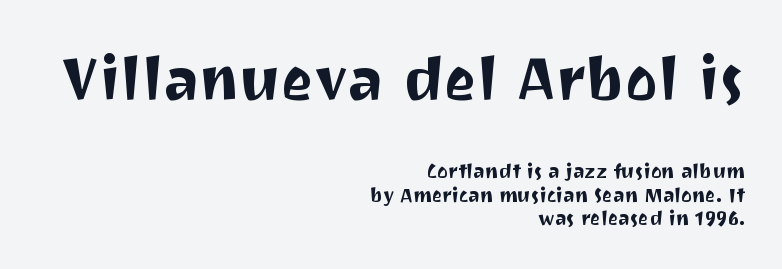
{"serif": "no", "italic": "no", "width": "normal", "stroke_contrast": "medium", "x_height": "medium", "monospaced": "no", "underline": "no", "align": "right", "line_spacing_ratio": 1.17, "letter_spacing": "normal", "letter_spacing_em": 0.0, "larger_block": "first", "size_ratio": 3.05, "glyph_px": 61}
